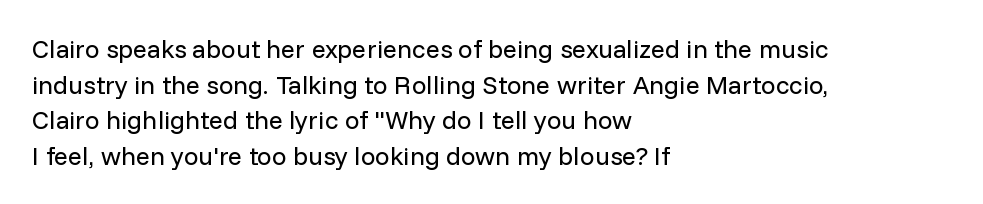
Q: Is the text bold? A: No.
Q: Is the text italic (slanted)? A: No, it is upright.
Q: Is the text underlined? A: No.
Q: How is the paragraph aligned? A: Left-aligned.
Q: Is the spacing between letters normal or unusually wide? A: Normal.
Q: Is the spacing between lines tight, normal or loose? A: Normal.
